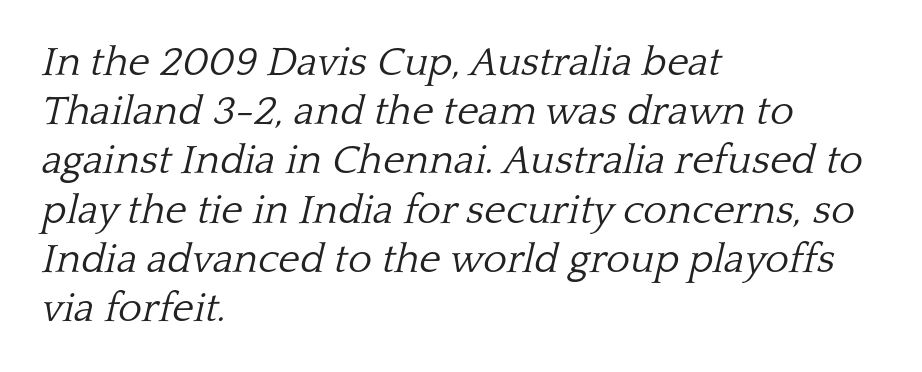
{"serif": "yes", "italic": "yes", "lean": "right", "slant_degrees": 13, "bold": "no", "weight": "light", "width": "normal", "stroke_contrast": "low", "x_height": "medium", "monospaced": "no", "underline": "no", "align": "left", "line_spacing_ratio": 1.2, "letter_spacing": "normal", "letter_spacing_em": 0.0, "glyph_px": 41}
